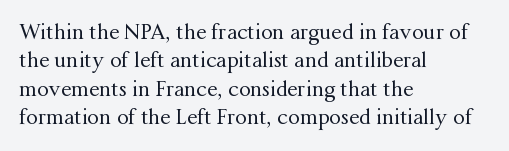
Evenly set lines give the paragraph a standard silhouette. Students, note that the glyphs here touch the page at normal intervals. In terms of posture, this sample is upright. Typeset ragged right — the left edge is the straight one.
